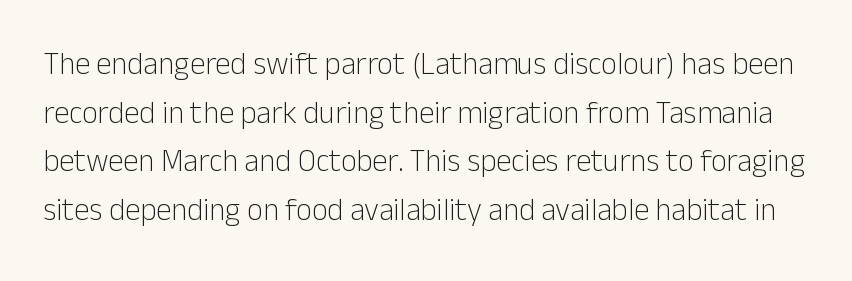
The image shows 31 px light sans-serif type, upright; set normal line spacing (1.57x), normal letter spacing, not underlined; low stroke contrast and a medium x-height.
